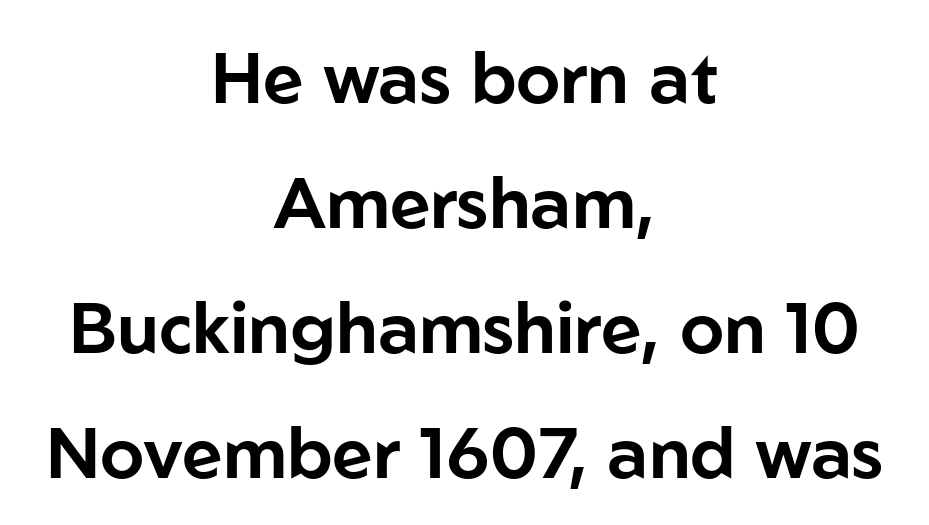
Q: Is the text italic (slanted)? A: No, it is upright.
Q: Is the typeface a serif or a sans-serif typeface? A: Sans-serif.
Q: Is the text underlined? A: No.
Q: How is the paragraph aligned? A: Centered.
Q: Is the spacing between letters normal or unusually wide? A: Normal.
Q: Width (condensed, normal, or wide)? A: Normal.
Q: Stroke contrast? A: Low.
Q: x-height? A: Medium.
Q: Monospaced? A: No.
